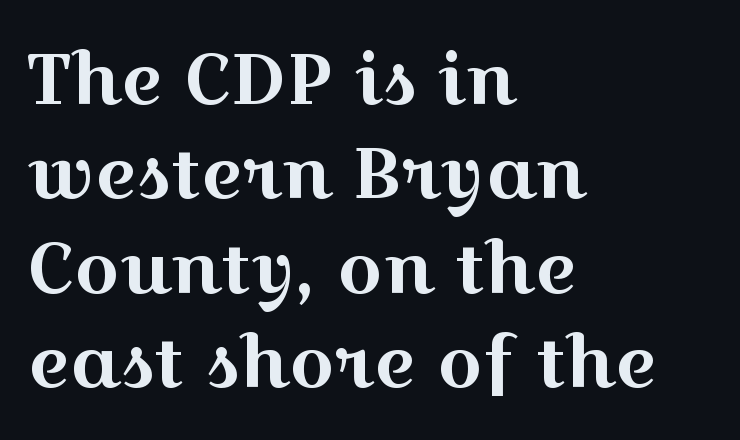
Q: Is the text italic (slanted)? A: No, it is upright.
Q: Is the typeface a serif or a sans-serif typeface? A: Serif.
Q: Is the text underlined? A: No.
Q: How is the paragraph aligned? A: Left-aligned.
Q: Is the spacing between letters normal or unusually wide? A: Normal.
Q: Is the spacing between lines tight, normal or loose? A: Normal.
Q: Width (condensed, normal, or wide)? A: Wide.
Q: x-height? A: Medium.
Q: Monospaced? A: No.
